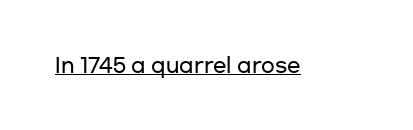
The letters stand upright; this is a roman face. Tracking here is standard; glyphs follow each other at the usual distance. Descenders here cross a horizontal rule under the line.
